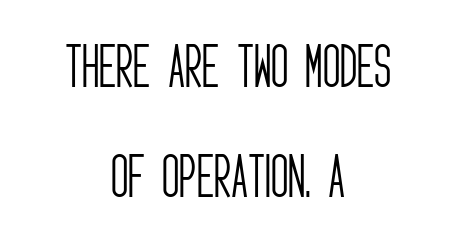
{"serif": "no", "italic": "no", "bold": "no", "weight": "light", "width": "condensed", "stroke_contrast": "low", "x_height": "large", "monospaced": "no", "underline": "no", "align": "center", "line_spacing": "loose", "line_spacing_ratio": 2.3, "letter_spacing": "normal", "letter_spacing_em": 0.0, "glyph_px": 48}
